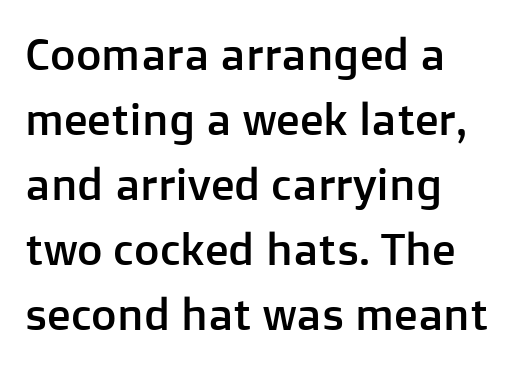
Check where the strokes stop: nothing finishes them off — pure sans. Is there much room between lines? A standard amount, neither cramped nor airy. Rendered with straight, roman letterforms. Leftover space on each line is placed entirely after the last word. The glyphs are unaccompanied by any horizontal stroke below them. These lines keep a tight, regular rhythm from letter to letter.
